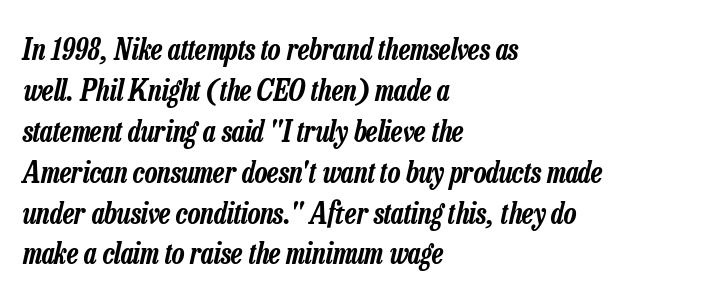
{"italic": "yes", "lean": "right", "slant_degrees": 13, "width": "condensed", "stroke_contrast": "low", "x_height": "medium", "monospaced": "no", "underline": "no", "align": "left", "line_spacing": "normal", "line_spacing_ratio": 1.41, "letter_spacing": "normal", "letter_spacing_em": 0.0, "glyph_px": 29}
